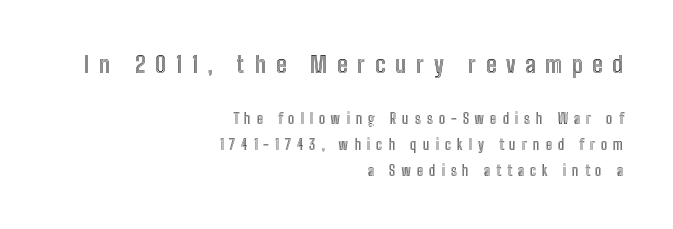
The image shows 23 px text type, upright; set right-aligned, line spacing 1.83x, unusually wide letter spacing (+0.43 em), not underlined; the first (top) block is 1.64x larger.
